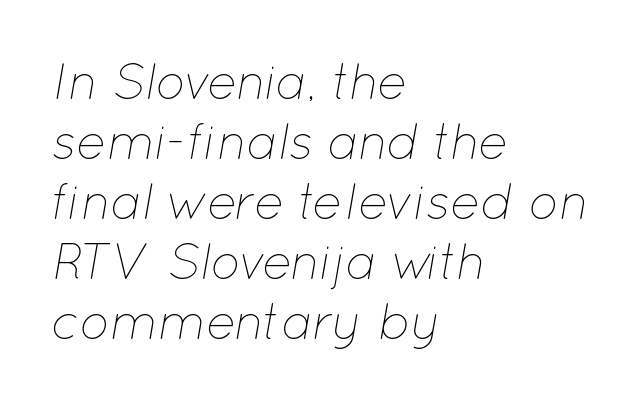
The image shows 50 px thin type, italic (leaning right); set left-aligned, line spacing 1.2x, normal letter spacing, not underlined; low stroke contrast and a medium x-height.
